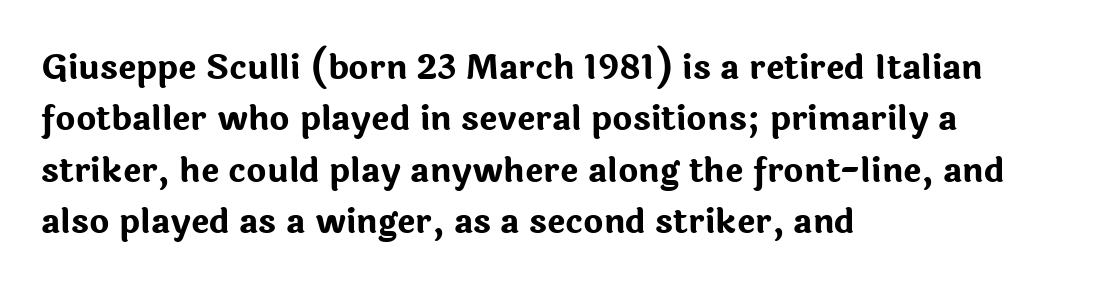
{"serif": "no", "italic": "no", "bold": "yes", "weight": "bold", "width": "normal", "stroke_contrast": "low", "x_height": "medium", "monospaced": "no", "underline": "no", "align": "left", "line_spacing": "normal", "line_spacing_ratio": 1.51, "letter_spacing": "normal", "letter_spacing_em": 0.0, "glyph_px": 34}
